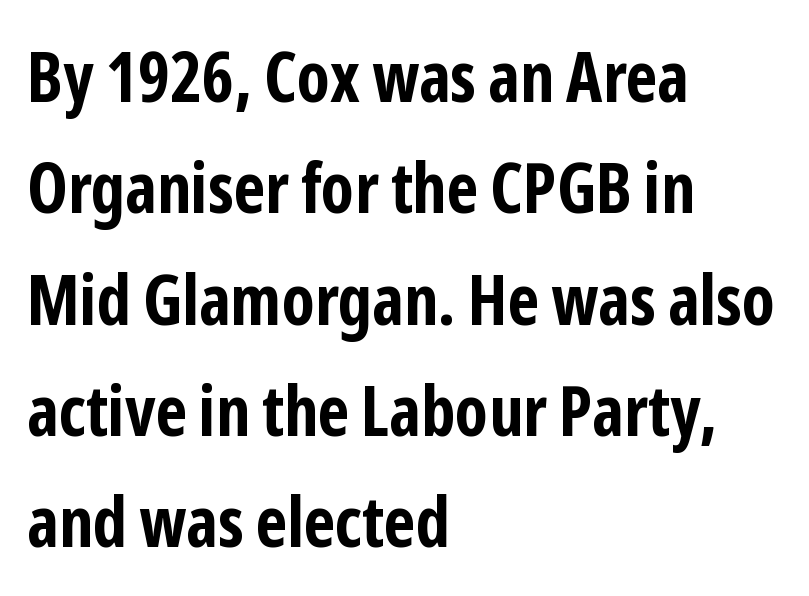
The image shows 70 px bold, condensed sans-serif type, upright; set left-aligned, normal line spacing (1.59x), normal letter spacing, not underlined; low stroke contrast and a medium x-height.
